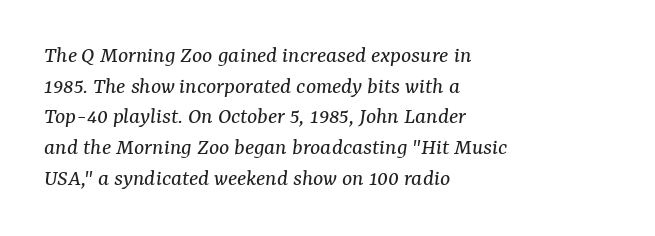
What's the leading like? Ordinary, nothing unusual. A classic flush-left, rag-right setting is used for this passage. Is the type slanted? Yes — the strokes lean at a clear angle. No word sits above an underline. Weight class: somewhere from thin through regular.
